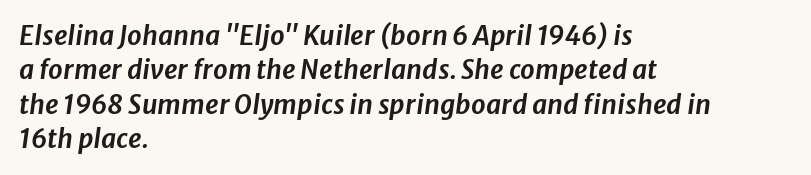
Q: Is the text italic (slanted)? A: Yes, it leans right by about 8 degrees.
Q: Is the text underlined? A: No.
Q: How is the paragraph aligned? A: Left-aligned.
Q: Is the spacing between letters normal or unusually wide? A: Normal.
Q: Is the spacing between lines tight, normal or loose? A: Normal.
